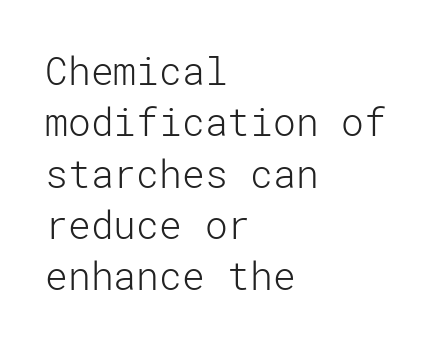
The image shows 38 px light sans-serif type, upright; set left-aligned, normal line spacing (1.35x), normal letter spacing, not underlined; low stroke contrast and a medium x-height.
